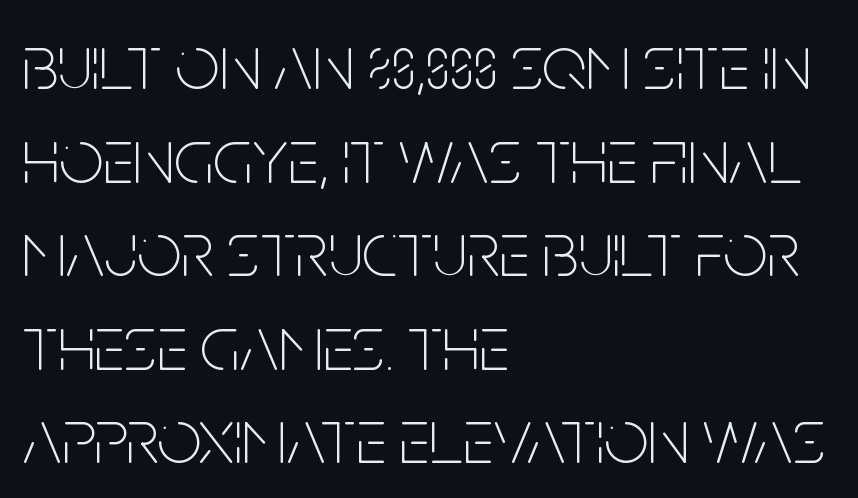
The image shows 78 px thin, condensed sans-serif type, upright; set left-aligned, line spacing 1.2x, normal letter spacing, not underlined; low stroke contrast and a large x-height.
